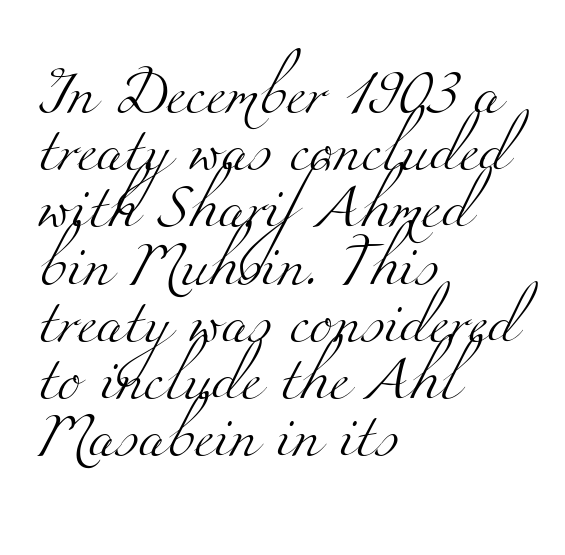
The image shows 44 px light, wide type; set left-aligned, normal line spacing (1.3x), normal letter spacing, not underlined; medium stroke contrast and a small x-height.
